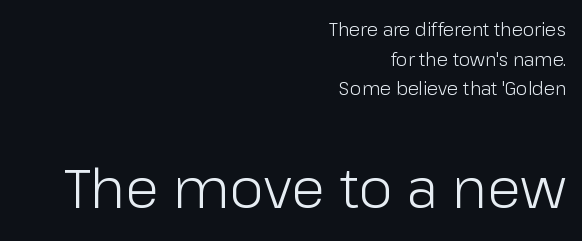
Q: Is the text bold? A: No.
Q: Is the text italic (slanted)? A: No, it is upright.
Q: Is the typeface a serif or a sans-serif typeface? A: Sans-serif.
Q: Is the text underlined? A: No.
Q: How is the paragraph aligned? A: Right-aligned.
Q: Is the spacing between letters normal or unusually wide? A: Normal.
Q: Is the spacing between lines tight, normal or loose? A: Normal.
Q: Which block of text is set in a larger size, the first (top) or the second (bottom)? A: The second (bottom) one.
Q: Width (condensed, normal, or wide)? A: Normal.
Q: Stroke contrast? A: Low.
Q: x-height? A: Medium.
Q: Monospaced? A: No.
